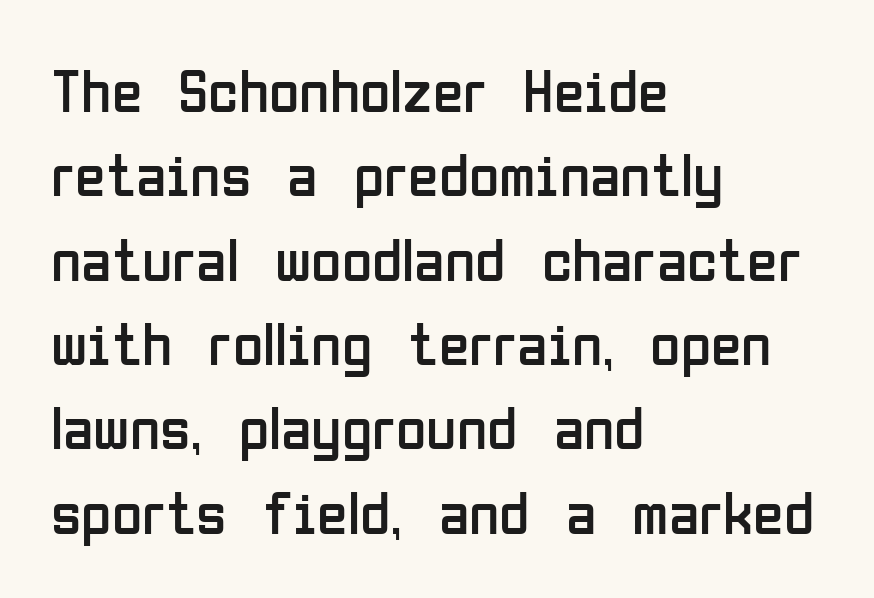
This is roman type, the default non-slanted kind. Spacing between characters is what you'd get straight out of the box. Just letters on the line, the space beneath them empty. A student would call this left alignment; a typographer would say flush left, rag right. Regarding leading, the lines here are spaced in the standard way.
